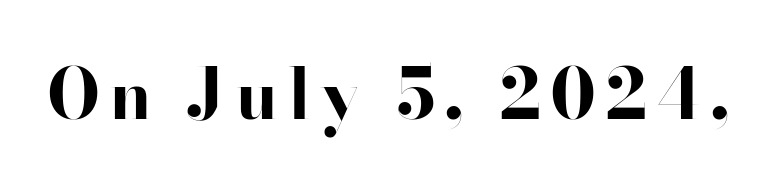
{"serif": "no", "italic": "no", "bold": "yes", "weight": "bold", "width": "wide", "stroke_contrast": "high", "x_height": "small", "monospaced": "no", "underline": "no", "glyph_px": 69}
